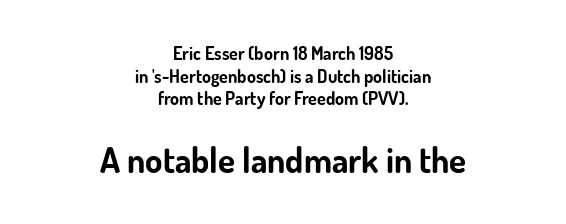
{"serif": "no", "italic": "no", "bold": "yes", "weight": "bold", "width": "normal", "stroke_contrast": "low", "x_height": "small", "monospaced": "no", "underline": "no", "align": "center", "line_spacing": "normal", "line_spacing_ratio": 1.26, "letter_spacing": "normal", "letter_spacing_em": 0.0, "larger_block": "second", "size_ratio": 1.94, "glyph_px": 35}
